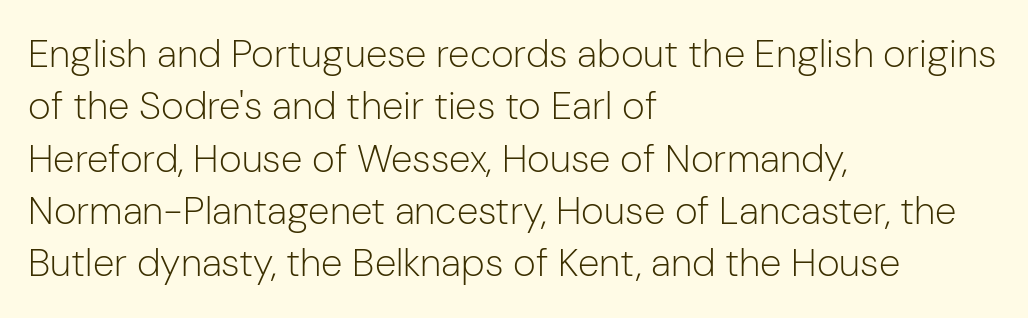
Does extra space separate the letters? No, they use regular spacing. A typesetter would mark this as roman, not italic. The line-height multiplier appears to be the usual default. This rendering features lettering with no underline.
